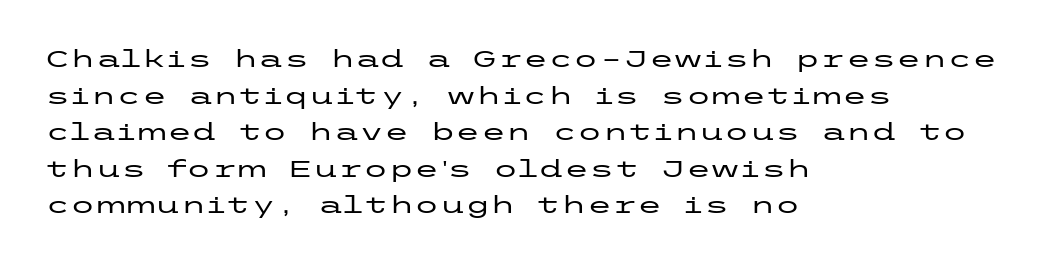
Q: Is the text italic (slanted)? A: No, it is upright.
Q: Is the text underlined? A: No.
Q: How is the paragraph aligned? A: Left-aligned.
Q: Is the spacing between letters normal or unusually wide? A: Normal.
Q: Is the spacing between lines tight, normal or loose? A: Normal.
